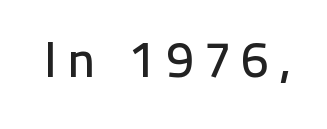
Q: Is the text italic (slanted)? A: No, it is upright.
Q: Is the typeface a serif or a sans-serif typeface? A: Sans-serif.
Q: Is the text underlined? A: No.
Q: Is the spacing between letters normal or unusually wide? A: Unusually wide.
Q: Width (condensed, normal, or wide)? A: Normal.
Q: Stroke contrast? A: Low.
Q: x-height? A: Medium.
Q: Monospaced? A: No.
